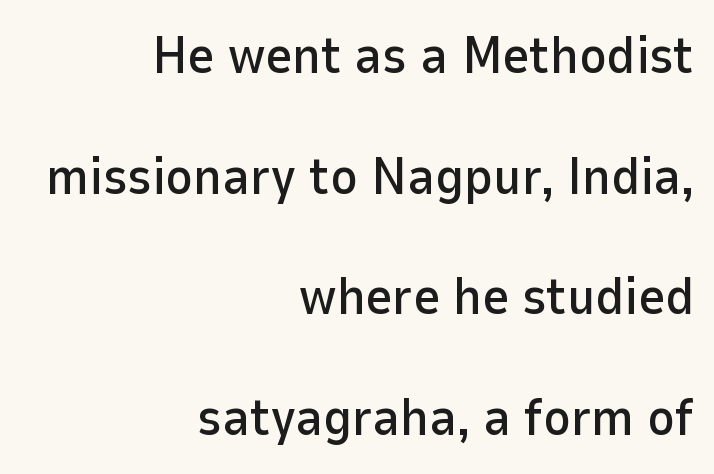
The image shows 52 px sans-serif type, upright; set right-aligned, loose line spacing (2.32x), normal letter spacing, not underlined; low stroke contrast and a medium x-height.
